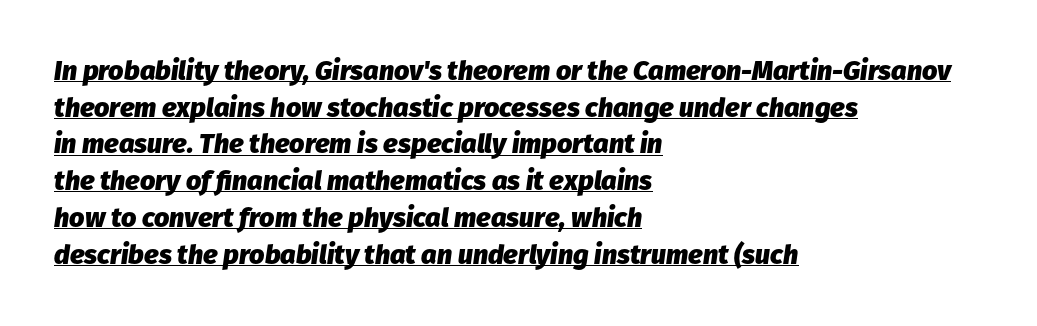
The image shows 27 px bold type, italic (leaning right); set left-aligned, normal line spacing (1.36x), normal letter spacing, underlined.
